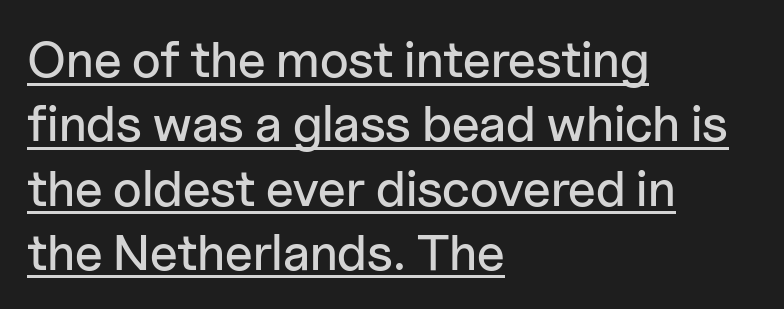
This is sans-serif lettering, the kind often seen on screens and signage. Tracking here is standard; glyphs follow each other at the usual distance. A typesetter would mark this as roman, not italic. One glance says typical: line gaps are just what's usual. Short and long lines alike share a common starting point at left. Has an underline been added? It has.
